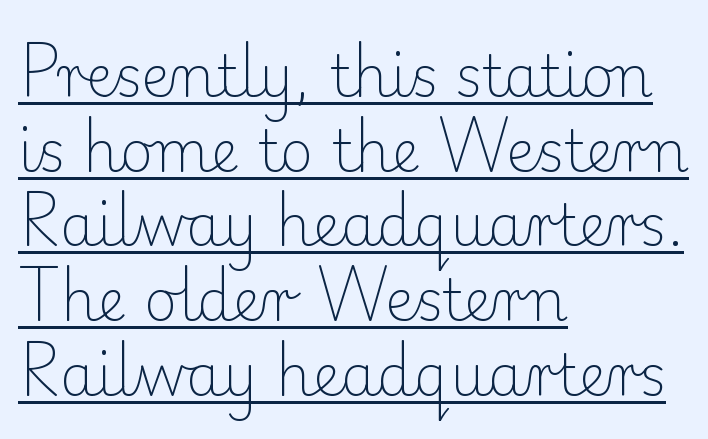
{"serif": "yes", "italic": "no", "bold": "no", "weight": "light", "width": "normal", "stroke_contrast": "low", "x_height": "small", "monospaced": "no", "underline": "yes", "align": "left", "line_spacing": "normal", "line_spacing_ratio": 1.31, "letter_spacing": "normal", "letter_spacing_em": 0.0, "glyph_px": 57}
